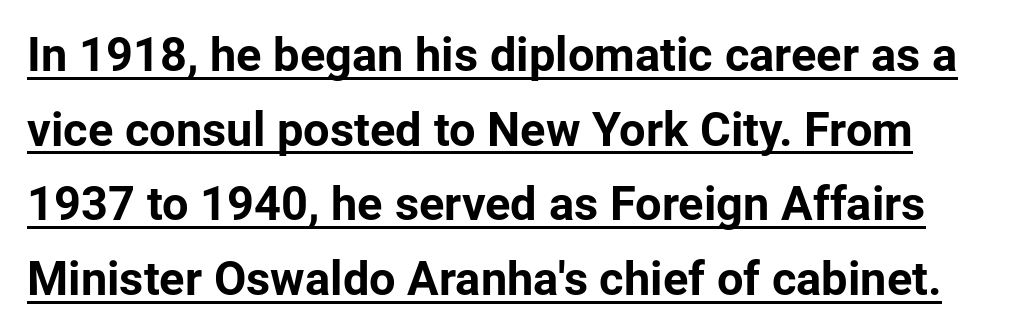
The image shows 47 px bold sans-serif type, upright; set normal line spacing (1.59x), normal letter spacing, underlined; low stroke contrast and a medium x-height.
